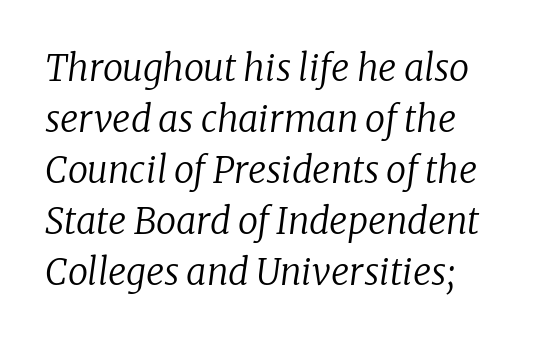
{"serif": "yes", "italic": "yes", "lean": "right", "slant_degrees": 8, "bold": "no", "weight": "regular", "width": "normal", "stroke_contrast": "low", "x_height": "medium", "monospaced": "no", "underline": "no", "align": "left", "line_spacing": "normal", "line_spacing_ratio": 1.42, "letter_spacing": "normal", "letter_spacing_em": 0.0, "glyph_px": 36}
